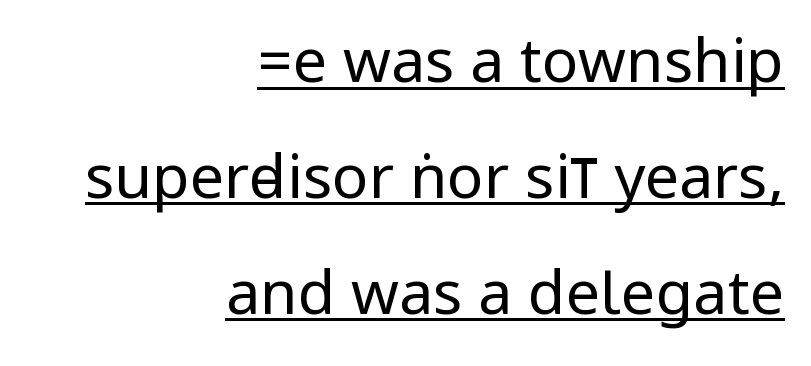
Nothing sits at the stroke ends, so this counts as sans-serif. The letters stand straight up with perfectly vertical stems. The setting favours the right margin, as signatures and pull-quotes sometimes do. Has an underline been added? It has.
